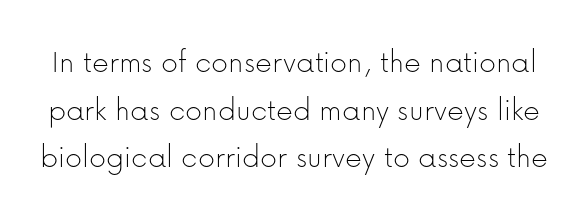
The image shows 33 px thin sans-serif type, upright; set normal line spacing (1.44x), normal letter spacing, not underlined; low stroke contrast and a medium x-height.
